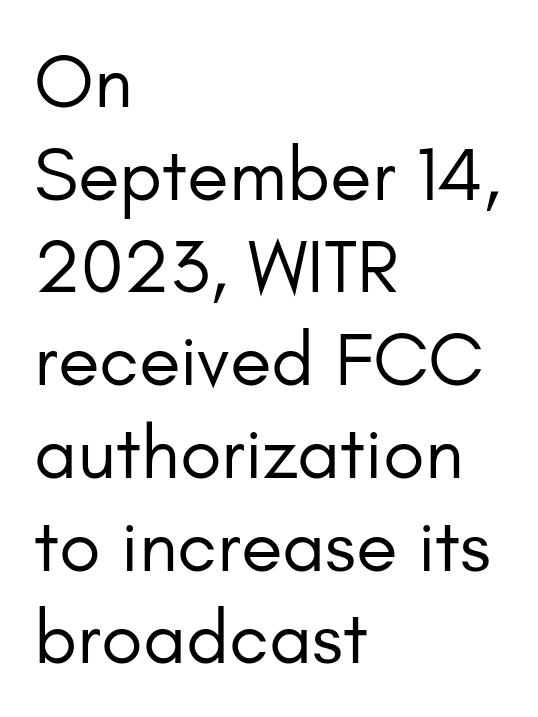
Q: Is the text bold? A: No.
Q: Is the text italic (slanted)? A: No, it is upright.
Q: Is the typeface a serif or a sans-serif typeface? A: Sans-serif.
Q: Is the text underlined? A: No.
Q: How is the paragraph aligned? A: Left-aligned.
Q: Is the spacing between letters normal or unusually wide? A: Normal.
Q: Width (condensed, normal, or wide)? A: Normal.
Q: Stroke contrast? A: Low.
Q: x-height? A: Small.
Q: Monospaced? A: No.
